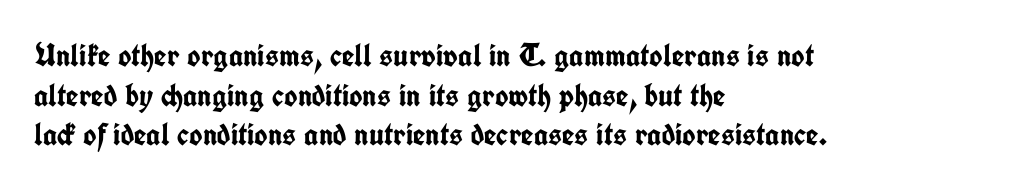
Stroke terminals: plain, sans-serif. Underlining? Definitely not there. Spacing verdict: proportional, widths tailored to each character. Nothing unusual about the tracking: characters are spaced as the font intends.
